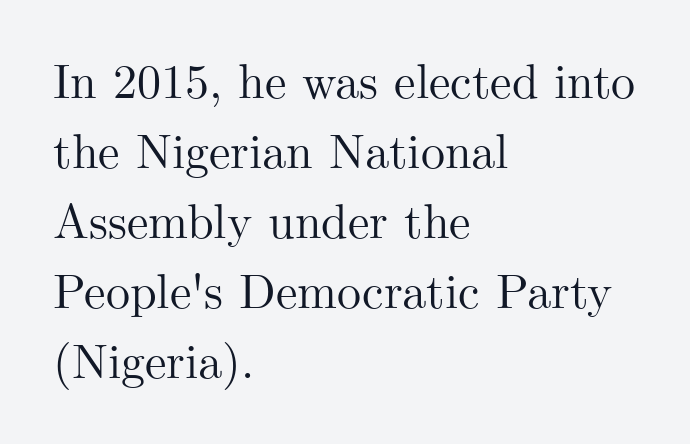
Q: Is the text italic (slanted)? A: No, it is upright.
Q: Is the typeface a serif or a sans-serif typeface? A: Serif.
Q: Is the text underlined? A: No.
Q: How is the paragraph aligned? A: Left-aligned.
Q: Is the spacing between letters normal or unusually wide? A: Normal.
Q: Is the spacing between lines tight, normal or loose? A: Normal.
Q: Width (condensed, normal, or wide)? A: Normal.
Q: Stroke contrast? A: Medium.
Q: x-height? A: Small.
Q: Monospaced? A: No.
